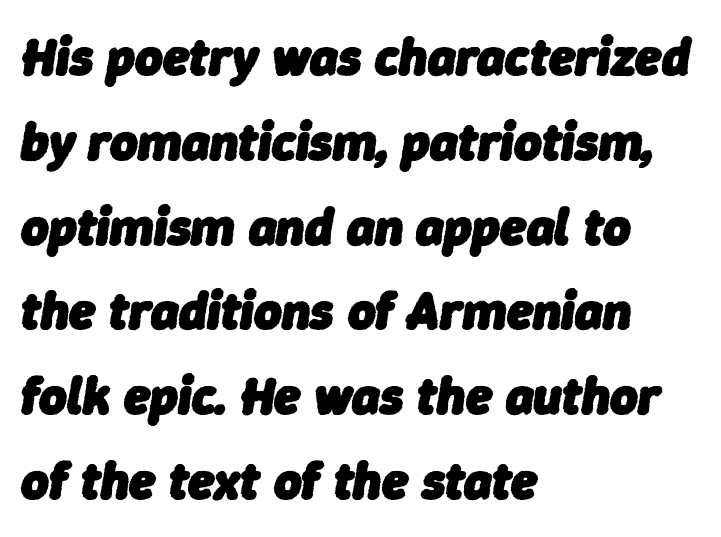
Q: Is the text bold? A: Yes.
Q: Is the text italic (slanted)? A: Yes, it leans right by about 9 degrees.
Q: Is the text underlined? A: No.
Q: How is the paragraph aligned? A: Left-aligned.
Q: Is the spacing between letters normal or unusually wide? A: Normal.
Q: Is the spacing between lines tight, normal or loose? A: Normal.
Q: Width (condensed, normal, or wide)? A: Normal.
Q: Stroke contrast? A: Low.
Q: x-height? A: Medium.
Q: Monospaced? A: No.
